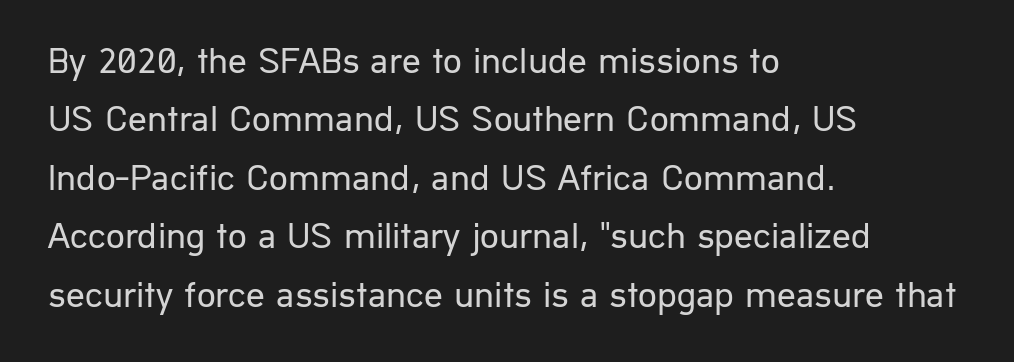
Q: Is the text bold? A: No.
Q: Is the text italic (slanted)? A: No, it is upright.
Q: Is the typeface a serif or a sans-serif typeface? A: Sans-serif.
Q: Is the text underlined? A: No.
Q: How is the paragraph aligned? A: Left-aligned.
Q: Is the spacing between letters normal or unusually wide? A: Normal.
Q: Is the spacing between lines tight, normal or loose? A: Normal.
Q: Width (condensed, normal, or wide)? A: Normal.
Q: Stroke contrast? A: Low.
Q: x-height? A: Medium.
Q: Monospaced? A: No.
